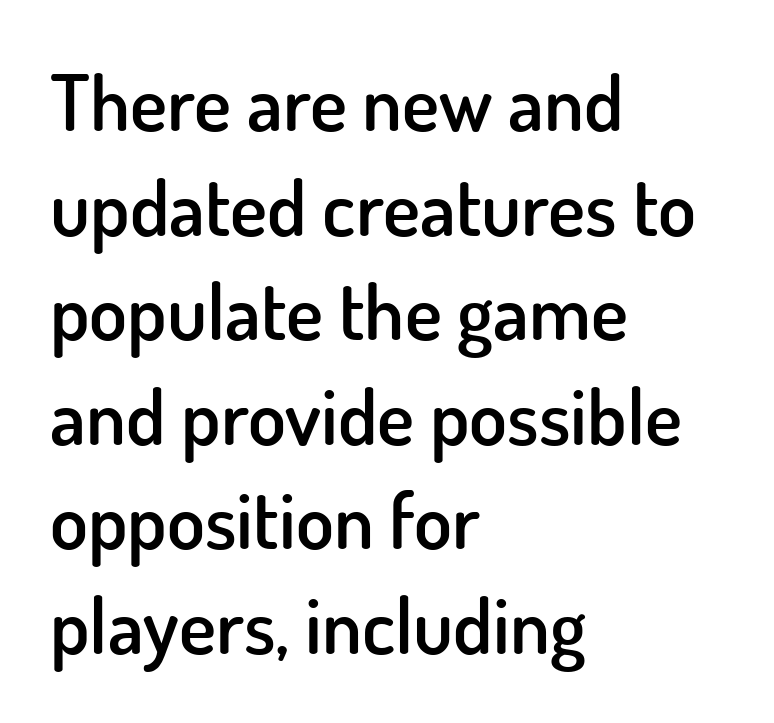
The image shows 78 px semibold sans-serif type, upright; set left-aligned, normal line spacing (1.34x), normal letter spacing, not underlined; low stroke contrast and a small x-height.
